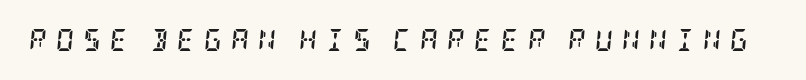
Q: Is the text bold? A: Yes.
Q: Is the text italic (slanted)? A: Yes, it leans right by about 5 degrees.
Q: Is the text underlined? A: No.
Q: Is the spacing between letters normal or unusually wide? A: Unusually wide.
